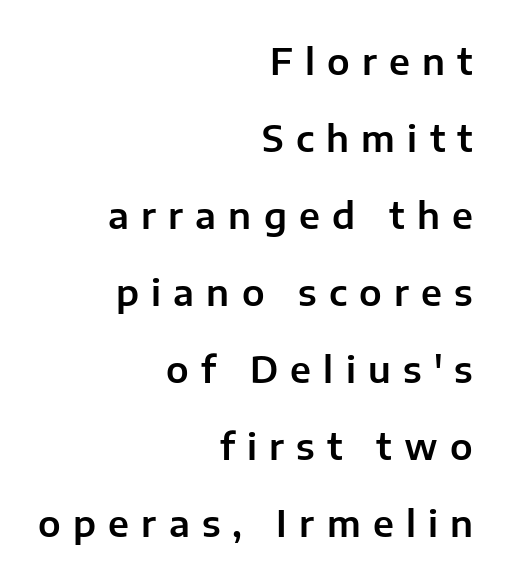
The image shows 36 px sans-serif type, upright; set right-aligned, loose line spacing (2.14x), unusually wide letter spacing (+0.34 em), not underlined; low stroke contrast and a medium x-height.
